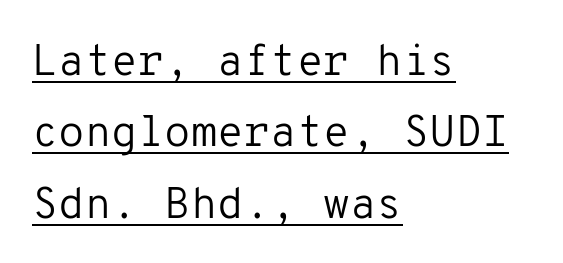
Q: Is the text bold? A: No.
Q: Is the text italic (slanted)? A: No, it is upright.
Q: Is the typeface a serif or a sans-serif typeface? A: Sans-serif.
Q: Is the text underlined? A: Yes.
Q: How is the paragraph aligned? A: Left-aligned.
Q: Is the spacing between letters normal or unusually wide? A: Normal.
Q: Is the spacing between lines tight, normal or loose? A: Normal.
Q: Width (condensed, normal, or wide)? A: Normal.
Q: Stroke contrast? A: Low.
Q: x-height? A: Medium.
Q: Monospaced? A: Yes.
